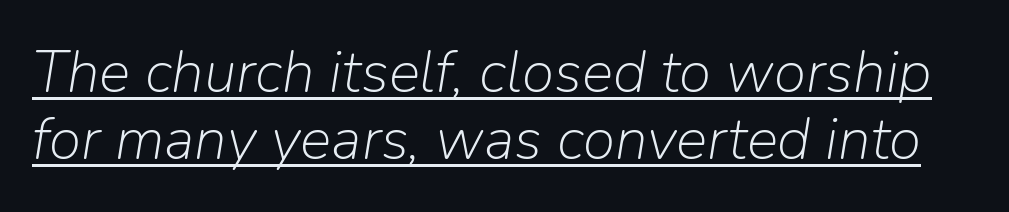
The image shows 59 px light type, italic (leaning right); set tight line spacing (1.13x), normal letter spacing, underlined; low stroke contrast and a medium x-height.
